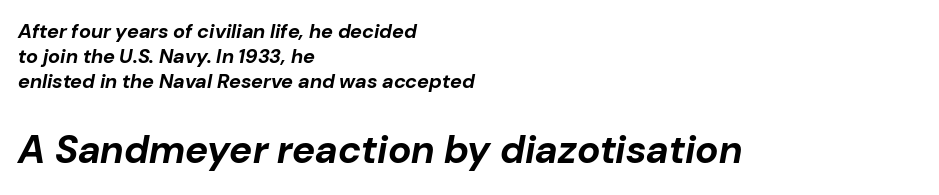
The image shows 39 px bold type, italic (leaning right); set left-aligned, normal line spacing (1.25x), normal letter spacing, not underlined; the second (bottom) block is 1.95x larger; low stroke contrast and a medium x-height.
